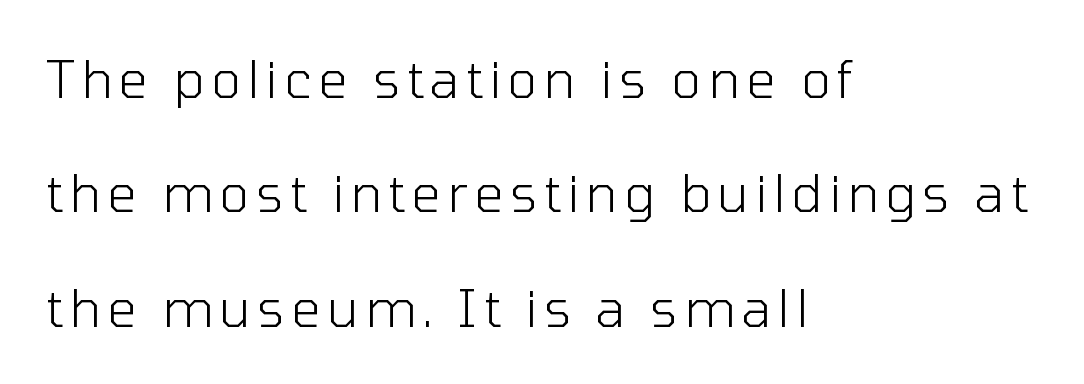
{"serif": "no", "italic": "no", "bold": "no", "weight": "light", "width": "normal", "stroke_contrast": "low", "x_height": "medium", "monospaced": "no", "underline": "no", "align": "left", "line_spacing": "loose", "line_spacing_ratio": 2.2, "glyph_px": 52}
